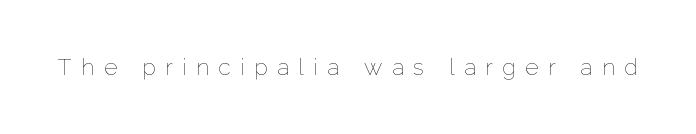
{"italic": "no", "bold": "no", "underline": "no", "letter_spacing": "wide", "letter_spacing_em": 0.41, "glyph_px": 23}
